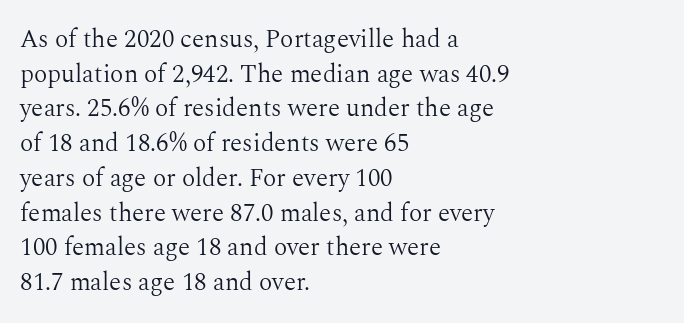
Q: Is the text bold? A: No.
Q: Is the text italic (slanted)? A: No, it is upright.
Q: Is the text underlined? A: No.
Q: How is the paragraph aligned? A: Left-aligned.
Q: Is the spacing between letters normal or unusually wide? A: Normal.
Q: Is the spacing between lines tight, normal or loose? A: Normal.
